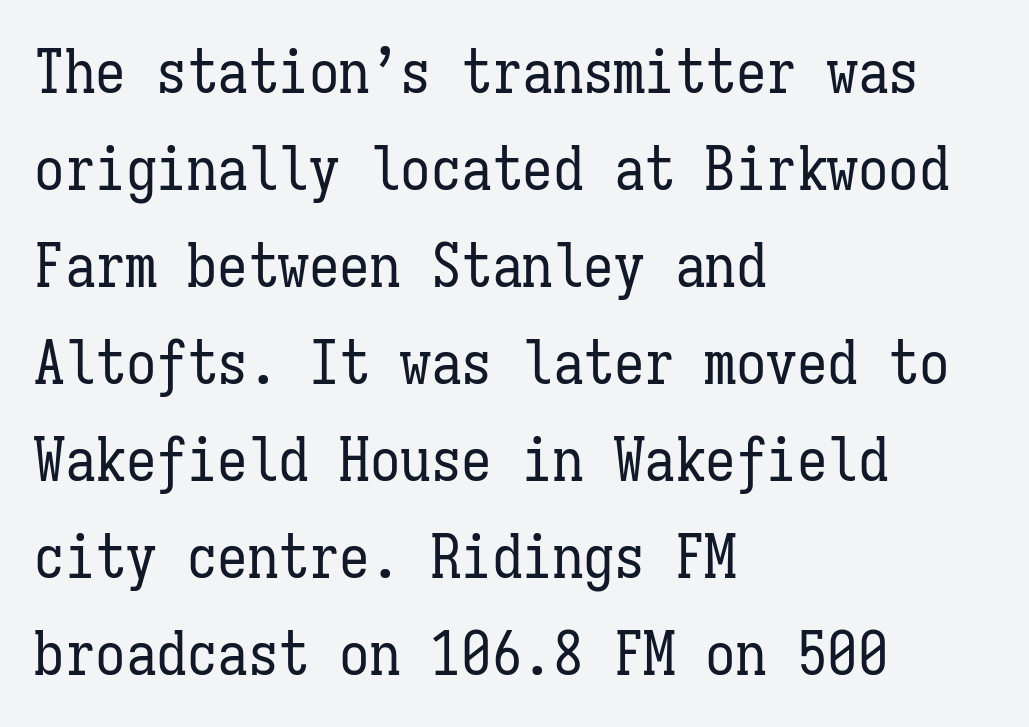
The image shows 61 px regular-weight, condensed type, upright, monospaced; set left-aligned, normal line spacing (1.59x), normal letter spacing, not underlined; low stroke contrast and a medium x-height.
